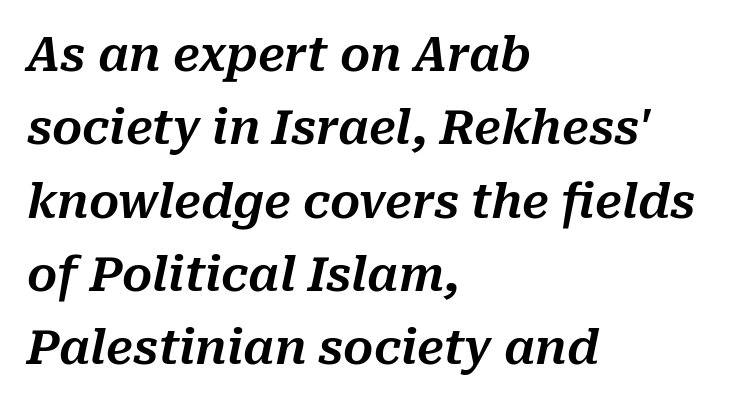
{"italic": "yes", "lean": "right", "slant_degrees": 10, "width": "normal", "stroke_contrast": "medium", "x_height": "medium", "monospaced": "no", "underline": "no", "align": "left", "line_spacing": "normal", "line_spacing_ratio": 1.56, "letter_spacing": "normal", "letter_spacing_em": 0.0, "glyph_px": 47}
